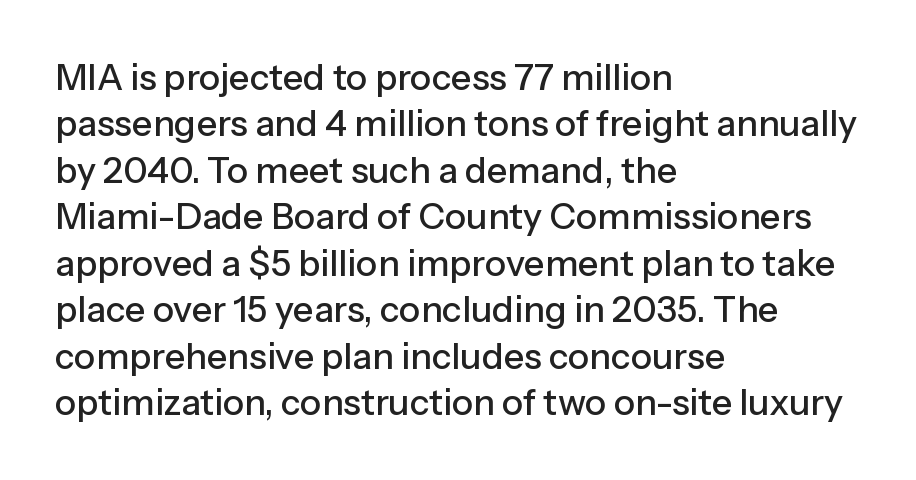
Q: Is the text italic (slanted)? A: No, it is upright.
Q: Is the typeface a serif or a sans-serif typeface? A: Sans-serif.
Q: Is the text underlined? A: No.
Q: How is the paragraph aligned? A: Left-aligned.
Q: Is the spacing between letters normal or unusually wide? A: Normal.
Q: Is the spacing between lines tight, normal or loose? A: Normal.
Q: Width (condensed, normal, or wide)? A: Normal.
Q: Stroke contrast? A: Low.
Q: x-height? A: Medium.
Q: Monospaced? A: No.
